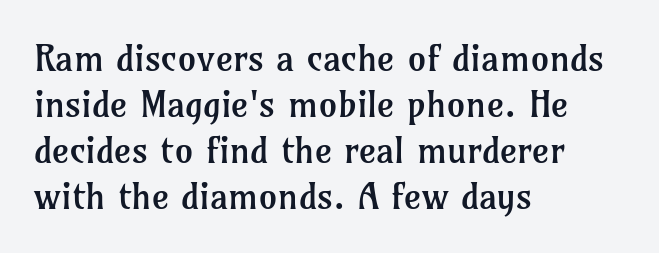
{"serif": "yes", "italic": "no", "bold": "no", "weight": "regular", "width": "normal", "stroke_contrast": "low", "x_height": "medium", "monospaced": "no", "underline": "no", "align": "left", "line_spacing_ratio": 1.24, "letter_spacing": "normal", "letter_spacing_em": 0.0, "glyph_px": 37}
